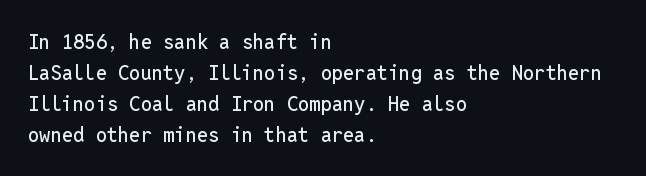
Layout note: lines flush left. Designer's note — italics off, roman on. The baseline area is clear. Reading down the column, the eye jumps a familiar distance to each next line. Default kerning and tracking; the words read as compact shapes.
